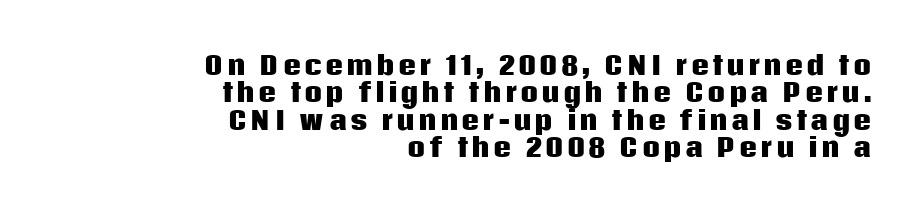
The image shows 25 px bold type, upright; set right-aligned, tight line spacing (1.1x), not underlined.
